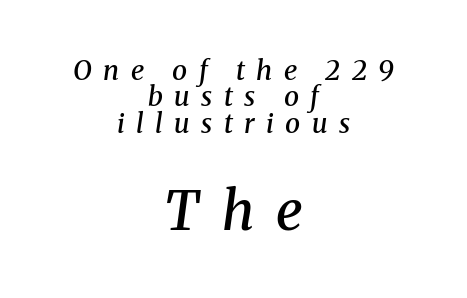
Q: Is the text bold? A: Semi-bold.
Q: Is the text italic (slanted)? A: Yes, it leans right by about 8 degrees.
Q: Is the typeface a serif or a sans-serif typeface? A: Serif.
Q: Is the text underlined? A: No.
Q: How is the paragraph aligned? A: Centered.
Q: Is the spacing between letters normal or unusually wide? A: Unusually wide.
Q: Is the spacing between lines tight, normal or loose? A: Tight.
Q: Which block of text is set in a larger size, the first (top) or the second (bottom)? A: The second (bottom) one.
Q: Width (condensed, normal, or wide)? A: Normal.
Q: Stroke contrast? A: Medium.
Q: x-height? A: Medium.
Q: Monospaced? A: No.
